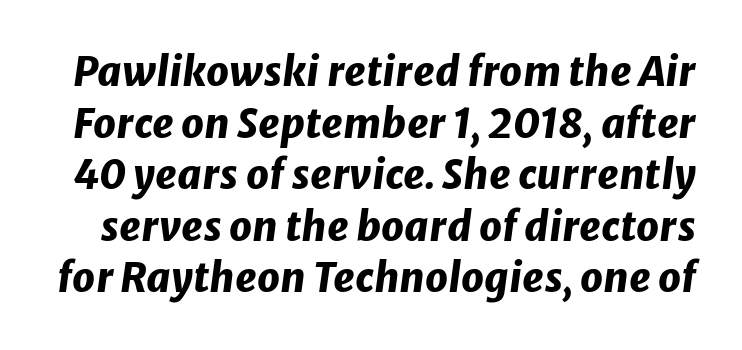
{"italic": "yes", "lean": "right", "slant_degrees": 8, "bold": "yes", "weight": "heavy", "width": "normal", "stroke_contrast": "low", "x_height": "medium", "monospaced": "no", "underline": "no", "line_spacing": "normal", "line_spacing_ratio": 1.29, "letter_spacing": "normal", "letter_spacing_em": 0.0, "glyph_px": 40}
